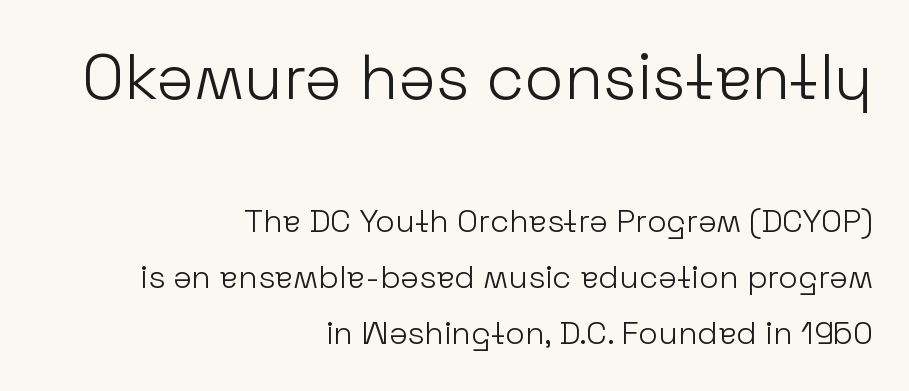
The foot of each line stays bare and open. The tracking reads as untouched default to a designer's eye. Notice how the stems are strictly vertical — no italics here. The passage is arranged like a letterhead date or caption credit — flush right. What kind of face is this? One without serifs — a sans. Is this a fixed-width face? No — the glyphs have proportional, varying widths.
